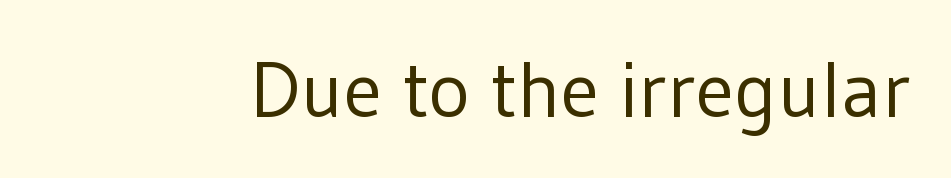
The image shows 79 px regular-weight sans-serif type, upright; set normal letter spacing, not underlined; low stroke contrast and a medium x-height.
